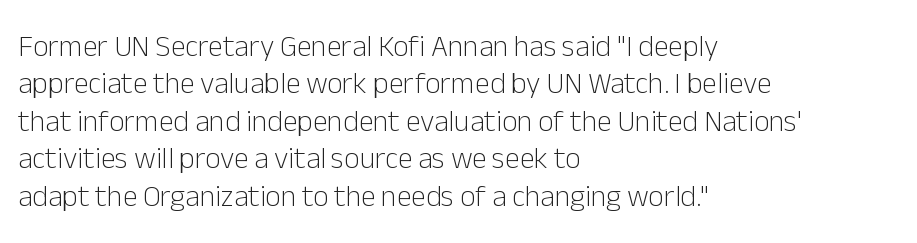
Q: Is the text bold? A: No.
Q: Is the text italic (slanted)? A: No, it is upright.
Q: Is the typeface a serif or a sans-serif typeface? A: Sans-serif.
Q: Is the text underlined? A: No.
Q: How is the paragraph aligned? A: Left-aligned.
Q: Is the spacing between letters normal or unusually wide? A: Normal.
Q: Is the spacing between lines tight, normal or loose? A: Normal.
Q: Width (condensed, normal, or wide)? A: Normal.
Q: Stroke contrast? A: Low.
Q: x-height? A: Medium.
Q: Monospaced? A: No.
